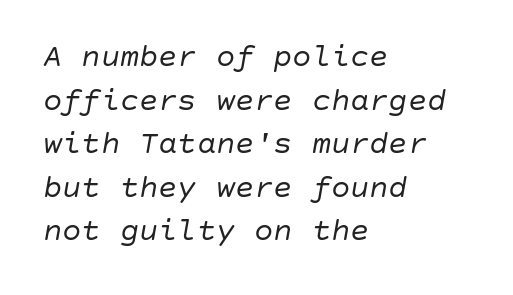
Q: Is the text bold? A: No.
Q: Is the text italic (slanted)? A: Yes, it leans right by about 10 degrees.
Q: Is the text underlined? A: No.
Q: How is the paragraph aligned? A: Left-aligned.
Q: Is the spacing between letters normal or unusually wide? A: Normal.
Q: Is the spacing between lines tight, normal or loose? A: Normal.
Q: Width (condensed, normal, or wide)? A: Normal.
Q: Stroke contrast? A: Low.
Q: x-height? A: Large.
